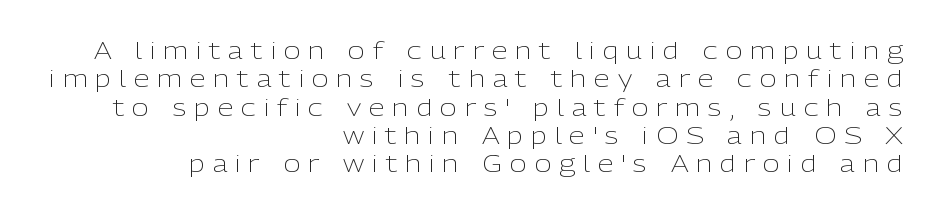
Teacher's note: observe the even right margin — that is flush-right alignment. Only glyphs here, with clear space below each row. The typography opts for an upright posture over an oblique one. A quiet, ordinary-to-light weight characterises the typeface. Between one letter and the next there's a generous, obvious gap.
